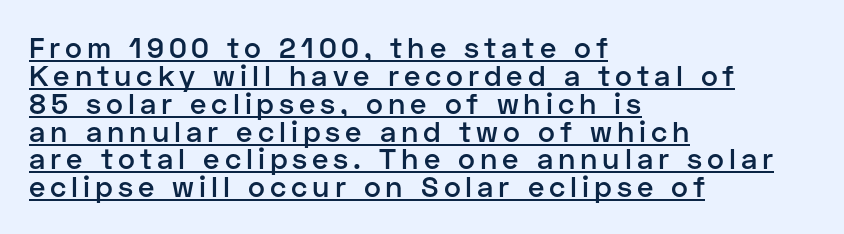
Q: Is the text bold? A: Semi-bold.
Q: Is the text italic (slanted)? A: No, it is upright.
Q: Is the typeface a serif or a sans-serif typeface? A: Sans-serif.
Q: Is the text underlined? A: Yes.
Q: How is the paragraph aligned? A: Left-aligned.
Q: Is the spacing between lines tight, normal or loose? A: Tight.
Q: Width (condensed, normal, or wide)? A: Normal.
Q: Stroke contrast? A: Low.
Q: x-height? A: Medium.
Q: Monospaced? A: No.
